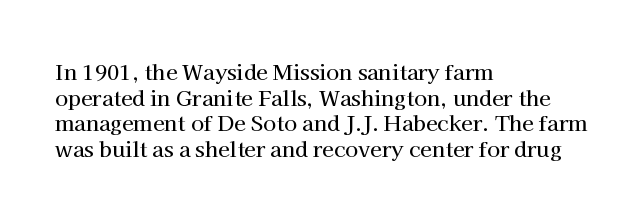
{"italic": "no", "underline": "no", "align": "left", "line_spacing_ratio": 1.22, "letter_spacing": "normal", "letter_spacing_em": 0.0, "glyph_px": 21}
